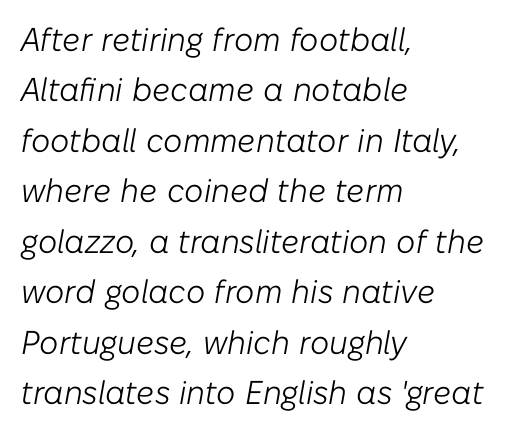
{"italic": "yes", "lean": "right", "slant_degrees": 10, "bold": "no", "weight": "light", "width": "normal", "stroke_contrast": "low", "x_height": "medium", "monospaced": "no", "underline": "no", "align": "left", "line_spacing": "normal", "line_spacing_ratio": 1.53, "letter_spacing": "normal", "letter_spacing_em": 0.0, "glyph_px": 33}
